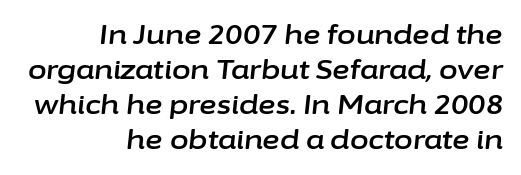
The image shows 27 px text type, italic (leaning right); set right-aligned, normal line spacing (1.3x), normal letter spacing, not underlined.
